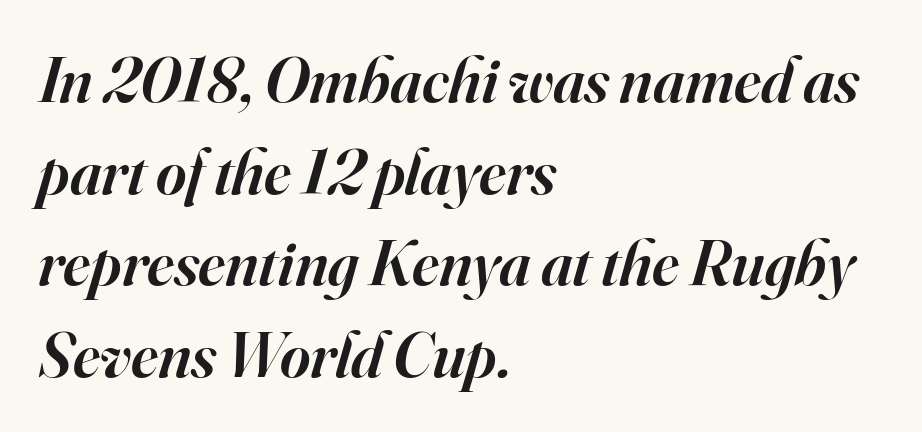
Q: Is the text bold? A: Semi-bold.
Q: Is the text italic (slanted)? A: Yes, it leans right by about 16 degrees.
Q: Is the typeface a serif or a sans-serif typeface? A: Serif.
Q: Is the text underlined? A: No.
Q: How is the paragraph aligned? A: Left-aligned.
Q: Is the spacing between letters normal or unusually wide? A: Normal.
Q: Is the spacing between lines tight, normal or loose? A: Normal.
Q: Width (condensed, normal, or wide)? A: Normal.
Q: Stroke contrast? A: High.
Q: x-height? A: Small.
Q: Monospaced? A: No.
